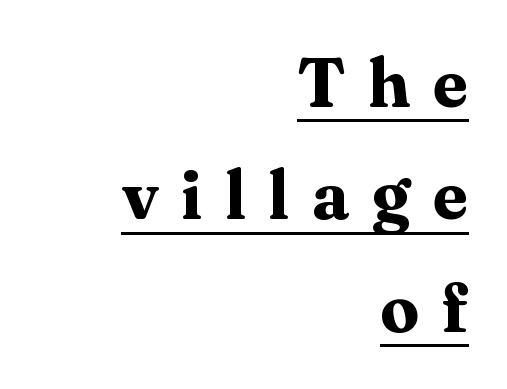
Q: Is the text bold? A: Yes.
Q: Is the text italic (slanted)? A: No, it is upright.
Q: Is the typeface a serif or a sans-serif typeface? A: Serif.
Q: Is the text underlined? A: Yes.
Q: How is the paragraph aligned? A: Right-aligned.
Q: Is the spacing between letters normal or unusually wide? A: Unusually wide.
Q: Is the spacing between lines tight, normal or loose? A: Normal.
Q: Width (condensed, normal, or wide)? A: Normal.
Q: Stroke contrast? A: Medium.
Q: x-height? A: Medium.
Q: Monospaced? A: No.
